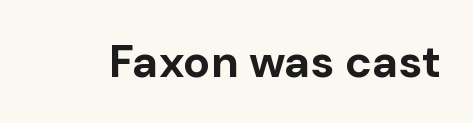
Q: Is the text bold? A: Yes.
Q: Is the text italic (slanted)? A: No, it is upright.
Q: Is the typeface a serif or a sans-serif typeface? A: Sans-serif.
Q: Is the text underlined? A: No.
Q: Is the spacing between letters normal or unusually wide? A: Normal.
Q: Width (condensed, normal, or wide)? A: Normal.
Q: Stroke contrast? A: Low.
Q: x-height? A: Medium.
Q: Monospaced? A: No.
